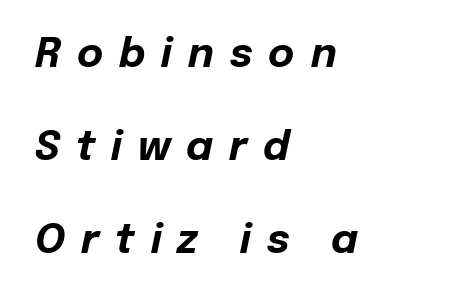
Q: Is the text bold? A: Yes.
Q: Is the text italic (slanted)? A: Yes, it leans right by about 12 degrees.
Q: Is the text underlined? A: No.
Q: How is the paragraph aligned? A: Left-aligned.
Q: Is the spacing between letters normal or unusually wide? A: Unusually wide.
Q: Is the spacing between lines tight, normal or loose? A: Loose.
Q: Width (condensed, normal, or wide)? A: Normal.
Q: Stroke contrast? A: Low.
Q: x-height? A: Medium.
Q: Monospaced? A: No.
